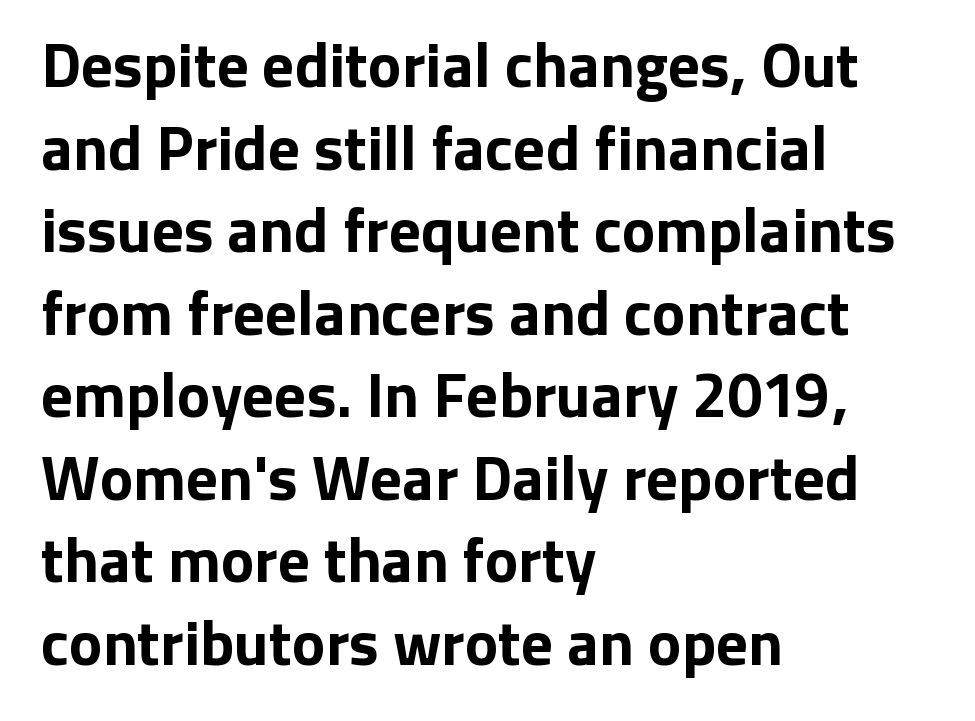
Q: Is the text bold? A: Yes.
Q: Is the text italic (slanted)? A: No, it is upright.
Q: Is the typeface a serif or a sans-serif typeface? A: Sans-serif.
Q: Is the text underlined? A: No.
Q: How is the paragraph aligned? A: Left-aligned.
Q: Is the spacing between letters normal or unusually wide? A: Normal.
Q: Is the spacing between lines tight, normal or loose? A: Normal.
Q: Width (condensed, normal, or wide)? A: Normal.
Q: Stroke contrast? A: Low.
Q: x-height? A: Medium.
Q: Monospaced? A: No.
